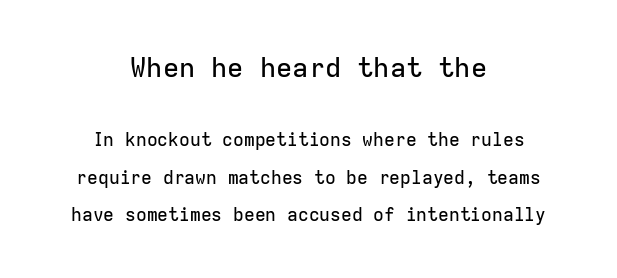
You get the large type first, then a drop to smaller type. Notice how the passage keeps no hard edge, just a central spine. This sample uses plain, unmodified letter spacing. Italic? Not at all — the glyphs are vertical. The specimen omits any rule beneath the text block's lines.
